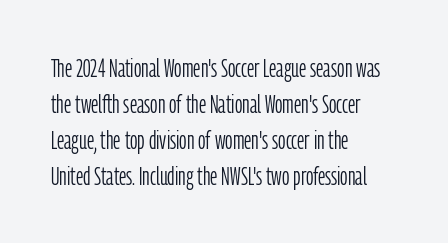
{"italic": "no", "bold": "no", "underline": "no", "align": "left", "line_spacing": "normal", "line_spacing_ratio": 1.39, "letter_spacing": "normal", "letter_spacing_em": 0.0, "glyph_px": 26}
